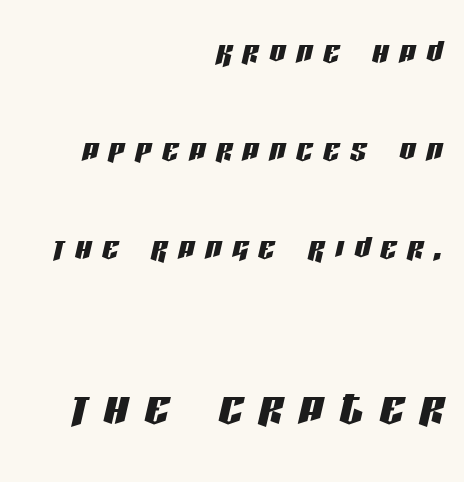
Q: Is the text italic (slanted)? A: Yes, it leans right by about 13 degrees.
Q: Is the text underlined? A: No.
Q: How is the paragraph aligned? A: Right-aligned.
Q: Is the spacing between letters normal or unusually wide? A: Unusually wide.
Q: Is the spacing between lines tight, normal or loose? A: Loose.
Q: Which block of text is set in a larger size, the first (top) or the second (bottom)? A: The second (bottom) one.
Q: Width (condensed, normal, or wide)? A: Condensed.
Q: Stroke contrast? A: Low.
Q: x-height? A: Large.
Q: Monospaced? A: No.
